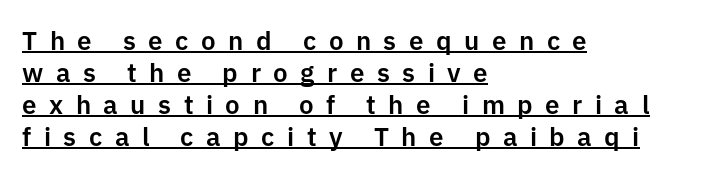
The image shows 26 px text type, upright; set left-aligned, line spacing 1.23x, unusually wide letter spacing (+0.48 em), underlined.
